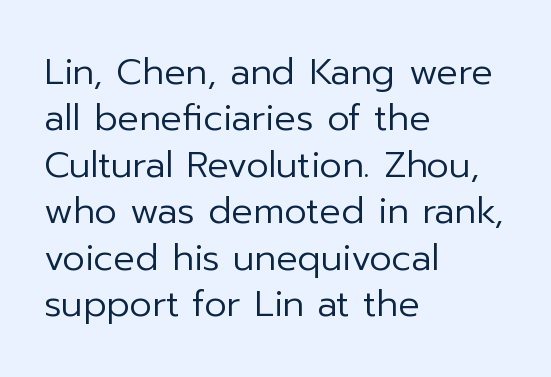
{"serif": "no", "italic": "no", "bold": "no", "weight": "regular", "width": "normal", "stroke_contrast": "low", "x_height": "medium", "monospaced": "no", "underline": "no", "align": "left", "line_spacing": "normal", "line_spacing_ratio": 1.29, "letter_spacing": "normal", "letter_spacing_em": 0.0, "glyph_px": 36}
